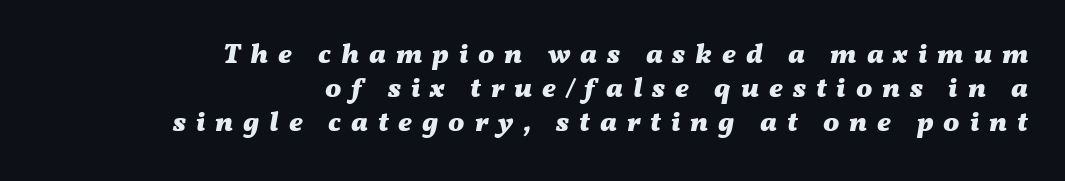
The image shows 27 px bold type, italic (leaning right); set right-aligned, normal line spacing (1.26x), unusually wide letter spacing (+0.37 em), not underlined.
